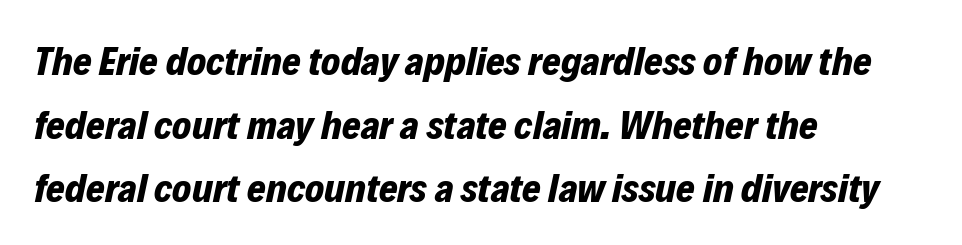
Q: Is the text bold? A: Yes.
Q: Is the text italic (slanted)? A: Yes, it leans right by about 12 degrees.
Q: Is the text underlined? A: No.
Q: How is the paragraph aligned? A: Left-aligned.
Q: Is the spacing between letters normal or unusually wide? A: Normal.
Q: Is the spacing between lines tight, normal or loose? A: Normal.
Q: Width (condensed, normal, or wide)? A: Normal.
Q: Stroke contrast? A: Low.
Q: x-height? A: Medium.
Q: Monospaced? A: No.
